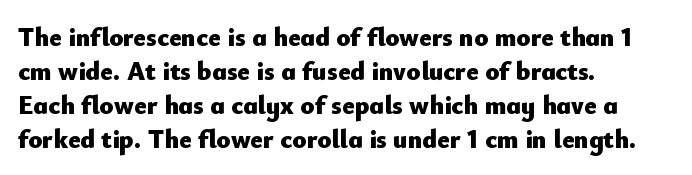
{"italic": "no", "bold": "yes", "underline": "no", "align": "left", "line_spacing": "normal", "line_spacing_ratio": 1.31, "letter_spacing": "normal", "letter_spacing_em": 0.0, "glyph_px": 26}
